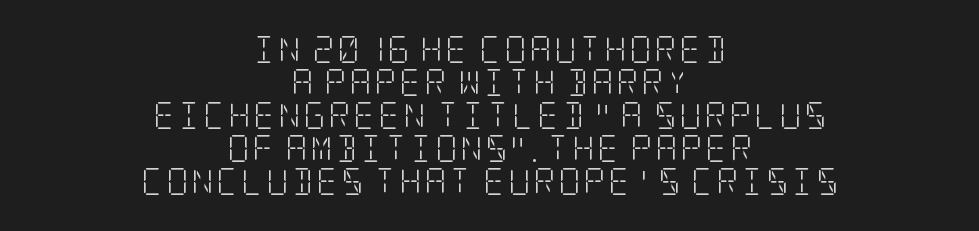
The image shows 27 px text type, upright; set centered, line spacing 1.22x, not underlined.
